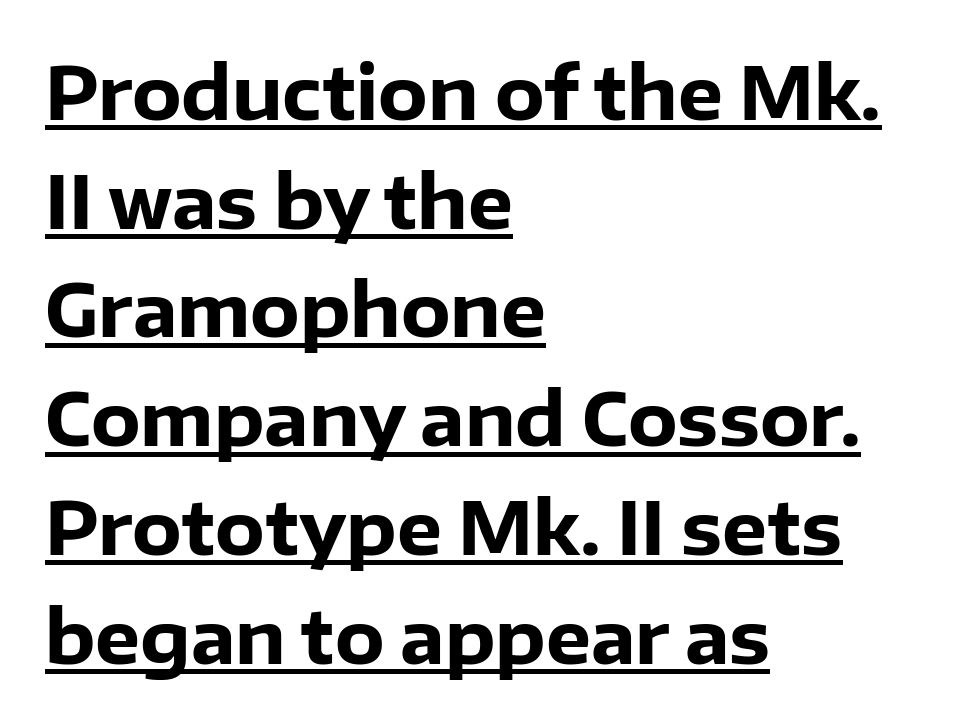
{"serif": "no", "italic": "no", "bold": "yes", "weight": "heavy", "width": "normal", "stroke_contrast": "low", "x_height": "medium", "monospaced": "no", "underline": "yes", "align": "left", "line_spacing": "normal", "line_spacing_ratio": 1.51, "letter_spacing": "normal", "letter_spacing_em": 0.0, "glyph_px": 72}
